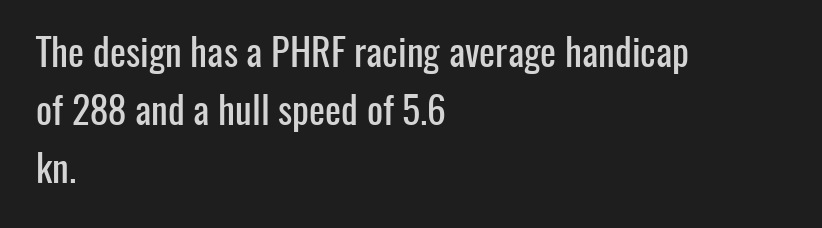
{"serif": "no", "italic": "no", "width": "condensed", "stroke_contrast": "low", "x_height": "medium", "monospaced": "no", "underline": "no", "align": "left", "line_spacing": "normal", "line_spacing_ratio": 1.53, "letter_spacing": "normal", "letter_spacing_em": 0.0, "glyph_px": 38}
